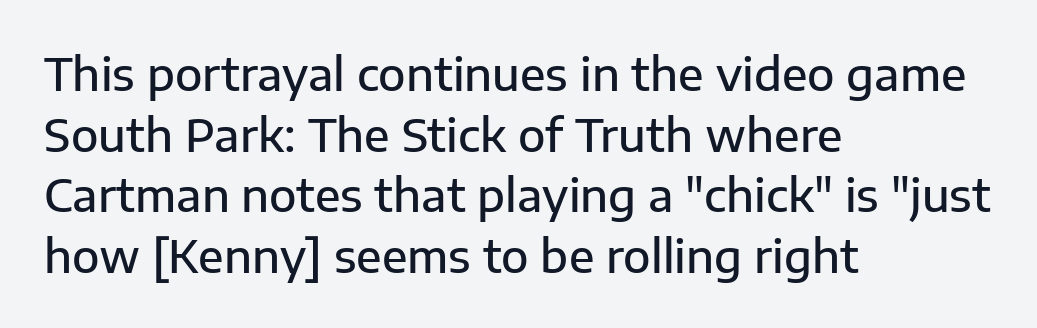
A somewhat darkened texture: the type is semibold rather than bold. Vertically, the passage feels balanced, rows spaced as you'd expect. The rendering anchors every line to the left-hand side. Is the letter spacing exaggerated? No — it looks like the ordinary default. These lines were composed using upright roman letters. The rendering uses natural spacing where letterforms have individual widths.
